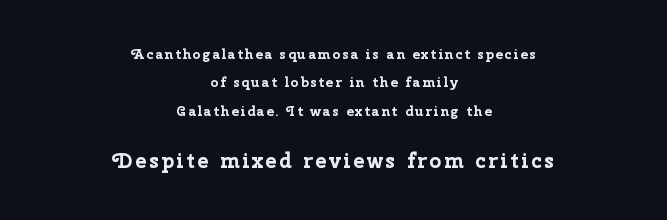
The image shows 21 px bold type, upright; set centered, loose line spacing (2.03x), not underlined; the second (bottom) block is 1.5x larger.
